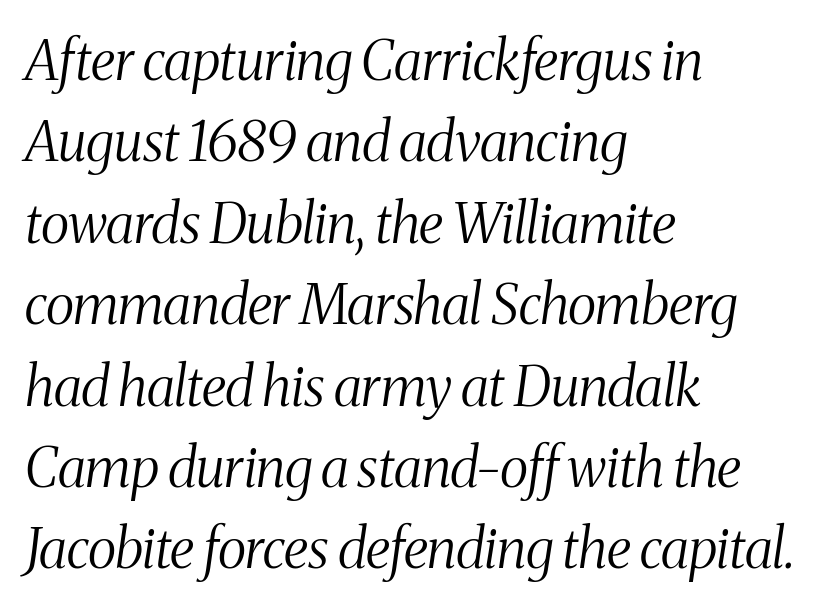
{"serif": "yes", "italic": "yes", "lean": "right", "slant_degrees": 8, "bold": "no", "weight": "light", "width": "condensed", "stroke_contrast": "medium", "x_height": "medium", "monospaced": "no", "underline": "no", "align": "left", "line_spacing": "normal", "line_spacing_ratio": 1.48, "letter_spacing": "normal", "letter_spacing_em": 0.0, "glyph_px": 55}
